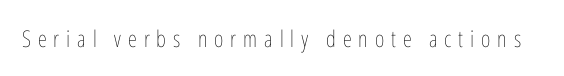
The image shows 23 px text type, upright; set unusually wide letter spacing (+0.3 em), not underlined.
